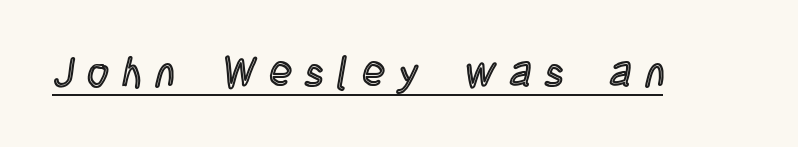
Q: Is the text italic (slanted)? A: Yes.
Q: Is the text underlined? A: Yes.
Q: Is the spacing between letters normal or unusually wide? A: Unusually wide.
Q: Width (condensed, normal, or wide)? A: Condensed.
Q: x-height? A: Large.
Q: Monospaced? A: No.
